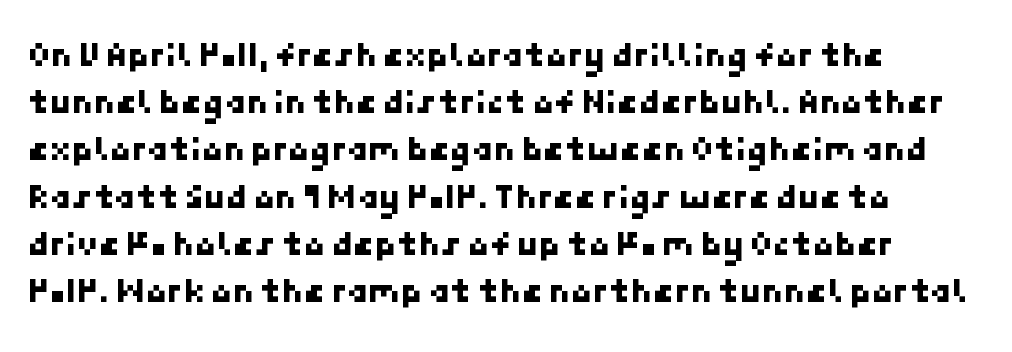
The image shows 35 px sans-serif type; set left-aligned, normal line spacing (1.35x), normal letter spacing, not underlined; low stroke contrast and a medium x-height.
